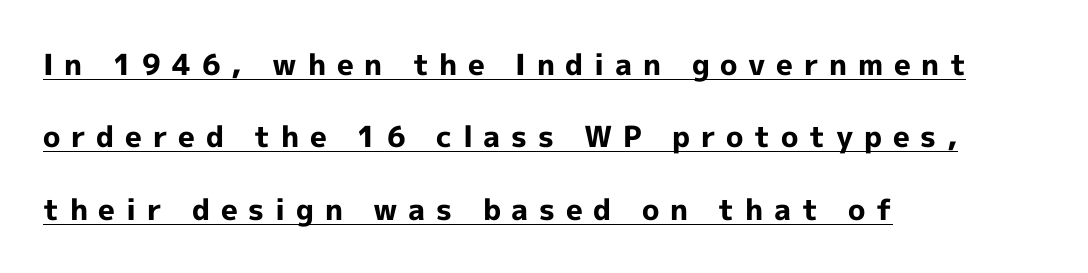
{"serif": "no", "italic": "no", "bold": "yes", "weight": "bold", "width": "normal", "x_height": "medium", "monospaced": "no", "underline": "yes", "align": "left", "line_spacing": "loose", "line_spacing_ratio": 2.5, "letter_spacing": "wide", "letter_spacing_em": 0.37, "glyph_px": 29}
